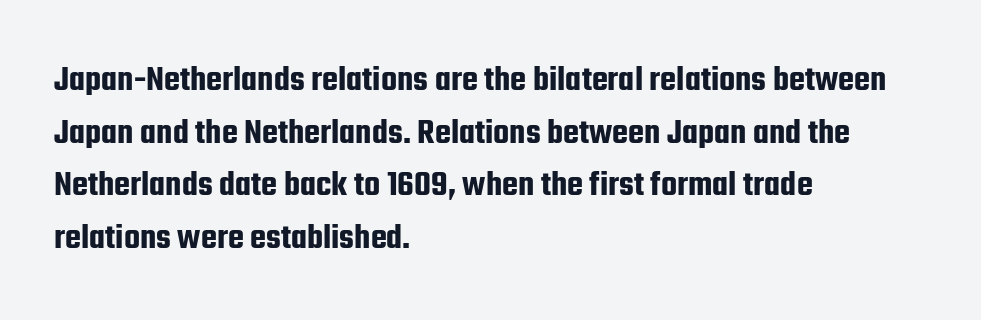
Character widths vary here, with narrow letters taking less room than wide ones. The designer left line spacing at the default. This sample is left-justified, so line endings fall wherever the words run out. No extra tracking has been applied to these lines.
